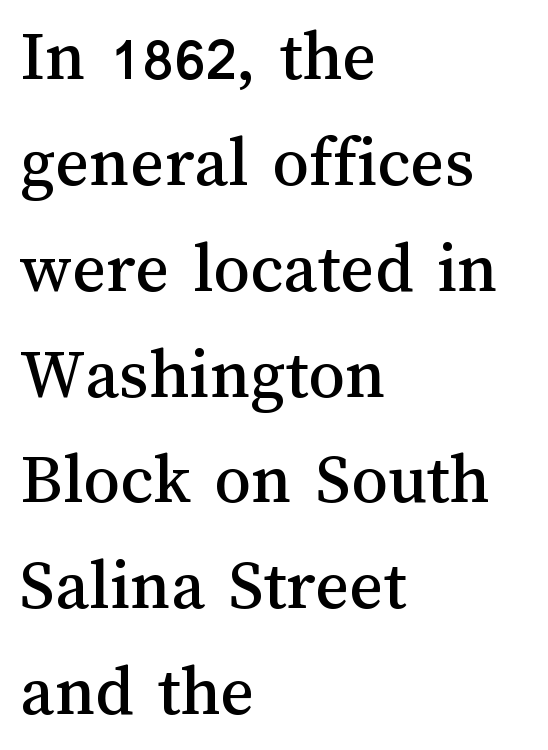
The string is rendered with underlining switched off. No extra tracking has been applied to these lines. Line spacing here is normal. Reading down the block, your eye returns to a fixed left position each line.
